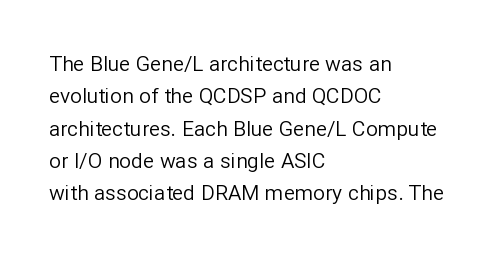
The image shows 21 px text type, upright; set left-aligned, normal line spacing (1.54x), normal letter spacing, not underlined.
